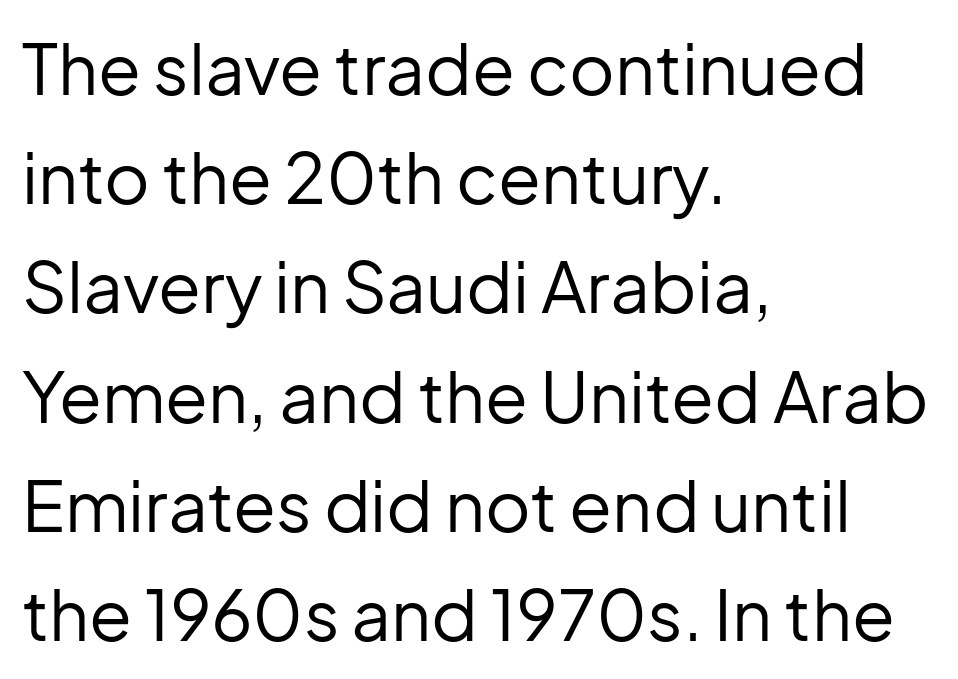
The image shows 70 px regular-weight sans-serif type, upright; set left-aligned, normal line spacing (1.56x), normal letter spacing, not underlined; low stroke contrast and a medium x-height.
